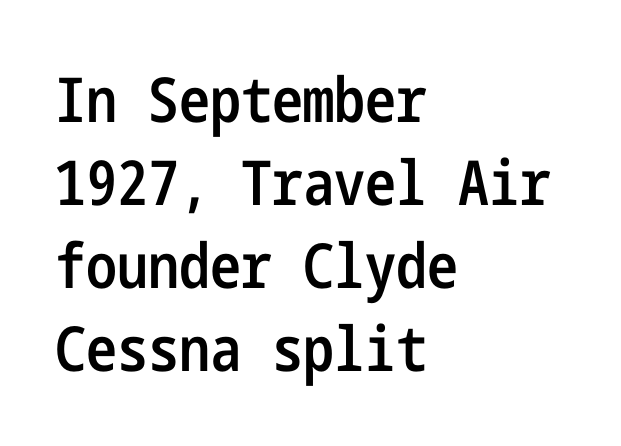
Q: Is the text bold? A: Semi-bold.
Q: Is the text italic (slanted)? A: No, it is upright.
Q: Is the typeface a serif or a sans-serif typeface? A: Sans-serif.
Q: Is the text underlined? A: No.
Q: How is the paragraph aligned? A: Left-aligned.
Q: Is the spacing between letters normal or unusually wide? A: Normal.
Q: Is the spacing between lines tight, normal or loose? A: Normal.
Q: Width (condensed, normal, or wide)? A: Condensed.
Q: Stroke contrast? A: Low.
Q: x-height? A: Medium.
